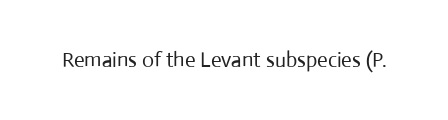
Q: Is the text bold? A: No.
Q: Is the text italic (slanted)? A: No, it is upright.
Q: Is the text underlined? A: No.
Q: Is the spacing between letters normal or unusually wide? A: Normal.
